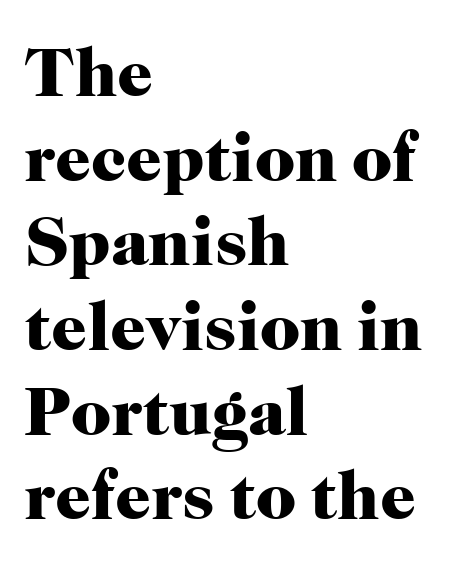
Nobody touched the tracking dial on this one. Every row of glyphs begins at an identical x-position on the left. The face used here is seriffed, in the tradition of book romans. The strokes are fattened all the way to bold. Looks like regular typesetting: each glyph gets only the width it needs.
